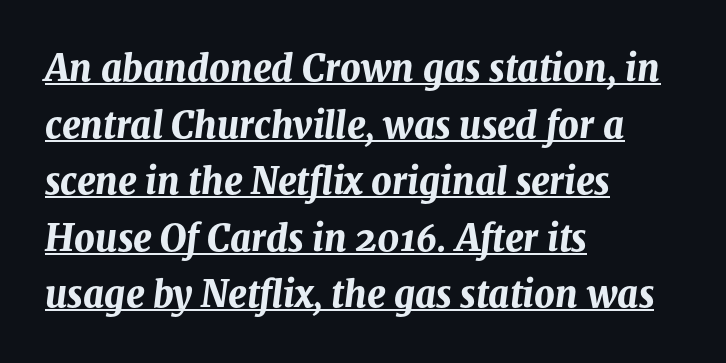
{"italic": "yes", "lean": "right", "slant_degrees": 8, "bold": "yes", "weight": "bold", "width": "normal", "stroke_contrast": "medium", "x_height": "medium", "monospaced": "no", "underline": "yes", "align": "left", "line_spacing": "normal", "line_spacing_ratio": 1.57, "letter_spacing": "normal", "letter_spacing_em": 0.0, "glyph_px": 36}
